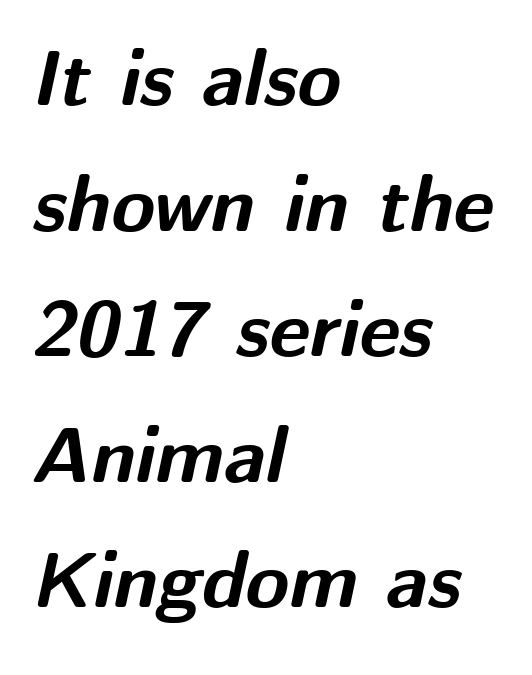
The image shows 79 px bold type, italic (leaning right); set left-aligned, normal line spacing (1.59x), normal letter spacing, not underlined; medium stroke contrast and a medium x-height.
